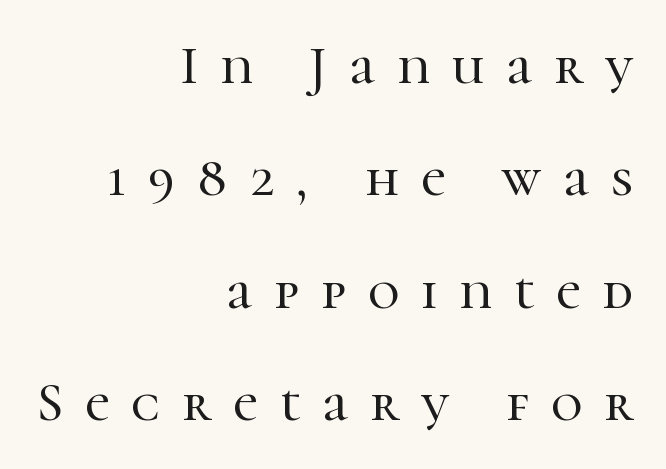
{"serif": "yes", "italic": "no", "width": "normal", "stroke_contrast": "high", "x_height": "medium", "monospaced": "no", "underline": "no", "align": "right", "line_spacing": "loose", "line_spacing_ratio": 2.08, "letter_spacing": "wide", "letter_spacing_em": 0.41, "glyph_px": 54}
